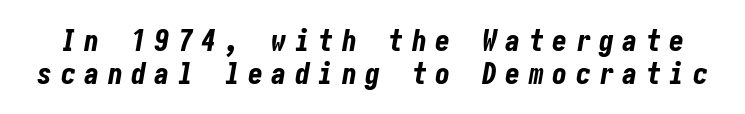
Students, this is bold: see how much ink each stroke carries. The glyphs look as if they've been sheared to an angle. The string is rendered with underlining switched off. You could barely slide anything between these rows.
